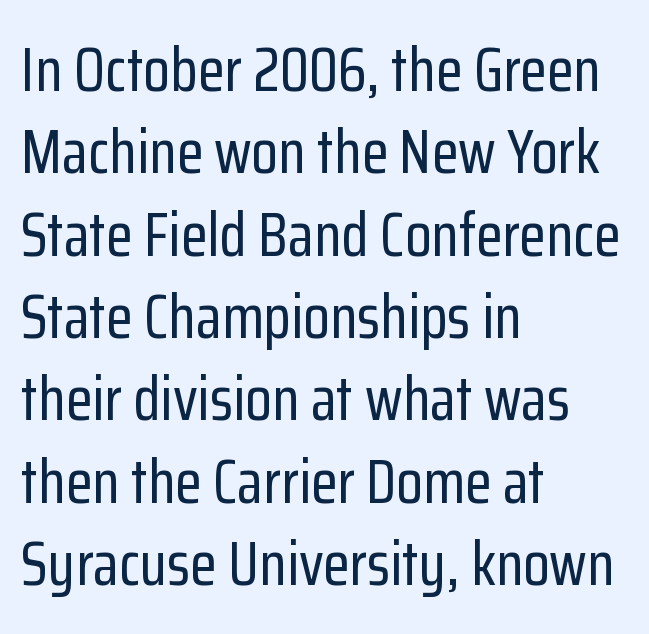
Q: Is the text italic (slanted)? A: No, it is upright.
Q: Is the typeface a serif or a sans-serif typeface? A: Sans-serif.
Q: Is the text underlined? A: No.
Q: How is the paragraph aligned? A: Left-aligned.
Q: Is the spacing between letters normal or unusually wide? A: Normal.
Q: Is the spacing between lines tight, normal or loose? A: Normal.
Q: Width (condensed, normal, or wide)? A: Condensed.
Q: Stroke contrast? A: Low.
Q: x-height? A: Medium.
Q: Monospaced? A: No.
